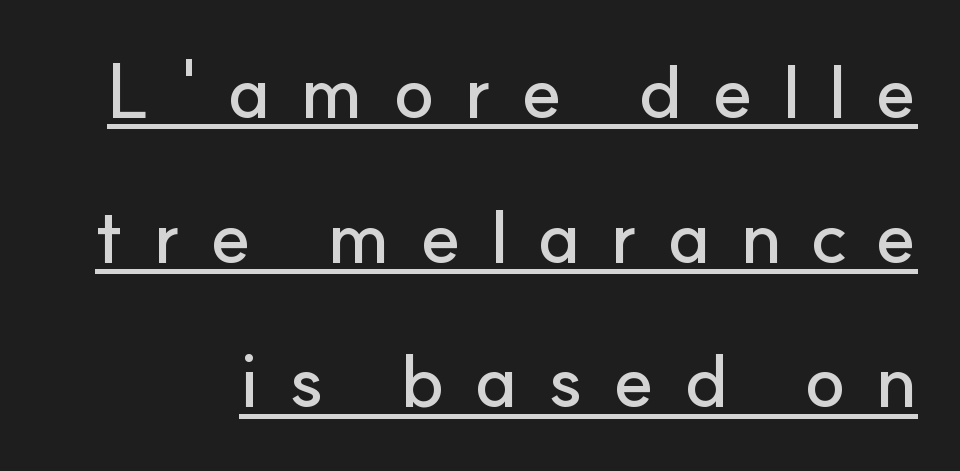
The line-height multiplier appears high, well above default. Note the varied advance widths — an 'i' is clearly narrower than an 'm'. Every word sits above its own underline. Does extra space separate the letters? Yes, quite a lot of it. It's the straight-up-and-down kind of type. The type family on display is of the sans-serif kind.
